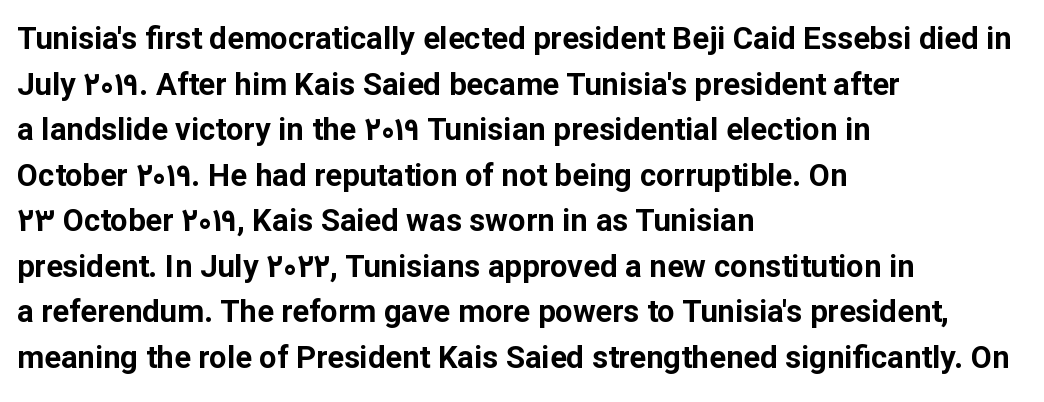
Q: Is the text bold? A: Yes.
Q: Is the text italic (slanted)? A: No, it is upright.
Q: Is the typeface a serif or a sans-serif typeface? A: Sans-serif.
Q: Is the text underlined? A: No.
Q: How is the paragraph aligned? A: Left-aligned.
Q: Is the spacing between letters normal or unusually wide? A: Normal.
Q: Is the spacing between lines tight, normal or loose? A: Normal.
Q: Width (condensed, normal, or wide)? A: Normal.
Q: Stroke contrast? A: Low.
Q: x-height? A: Medium.
Q: Monospaced? A: No.
